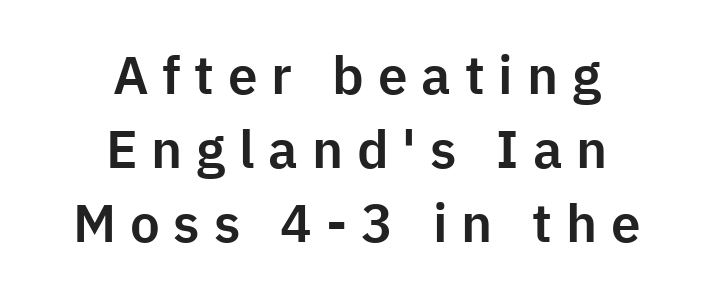
{"serif": "no", "italic": "no", "width": "normal", "stroke_contrast": "low", "x_height": "medium", "monospaced": "no", "underline": "no", "align": "center", "line_spacing": "normal", "line_spacing_ratio": 1.4, "letter_spacing": "wide", "letter_spacing_em": 0.26, "glyph_px": 53}
